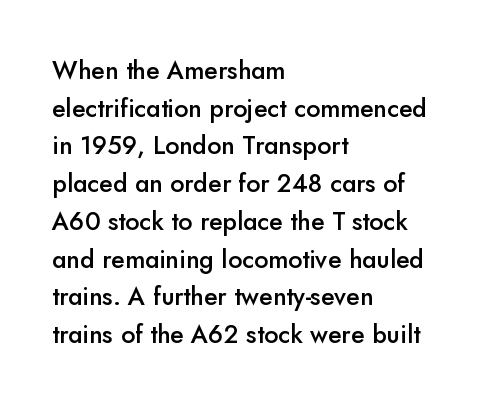
The foot of each line stays bare and open. Horizontal bands of white between lines are of average thickness. A fair bit of extra ink — the face is semibold, not bold. Where is the straight margin? On the left.
